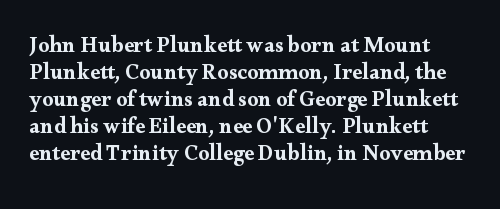
{"italic": "no", "underline": "no", "line_spacing_ratio": 1.23, "letter_spacing": "normal", "letter_spacing_em": 0.0, "glyph_px": 22}
